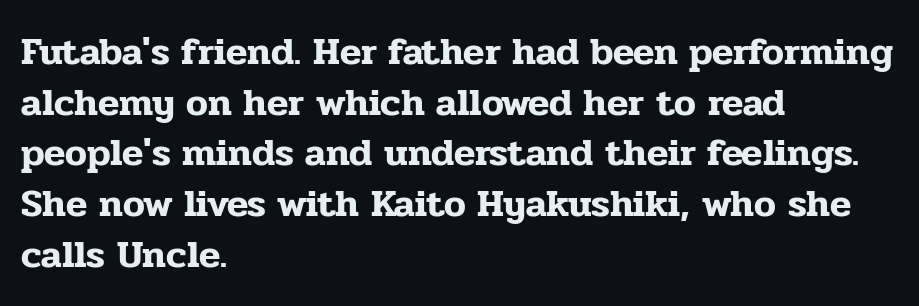
{"serif": "yes", "italic": "no", "width": "normal", "stroke_contrast": "low", "x_height": "medium", "monospaced": "no", "underline": "no", "align": "left", "line_spacing": "normal", "line_spacing_ratio": 1.3, "letter_spacing": "normal", "letter_spacing_em": 0.0, "glyph_px": 39}
